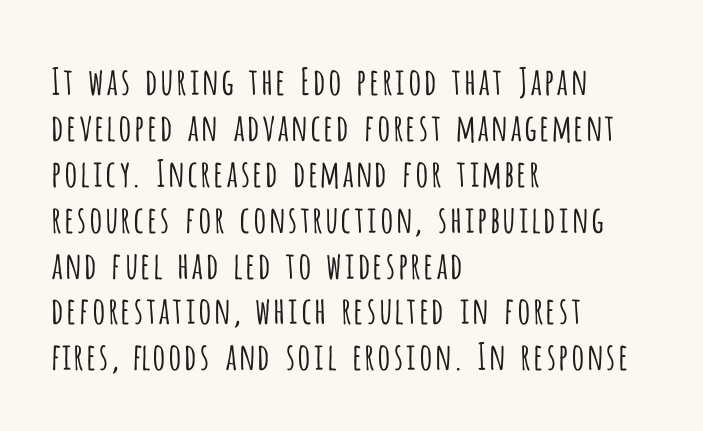
The image shows 37 px light, condensed sans-serif type, upright; set left-aligned, line spacing 1.24x, normal letter spacing, not underlined; low stroke contrast and a large x-height.
